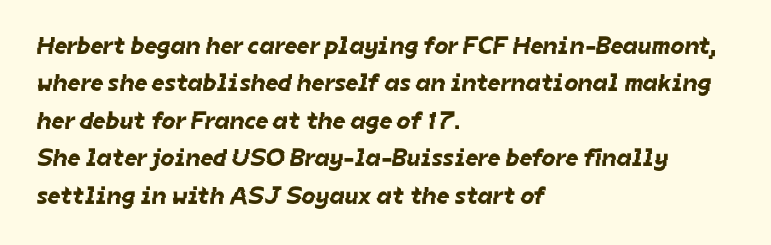
The image shows 25 px text type; set left-aligned, normal line spacing (1.5x), normal letter spacing, not underlined.
